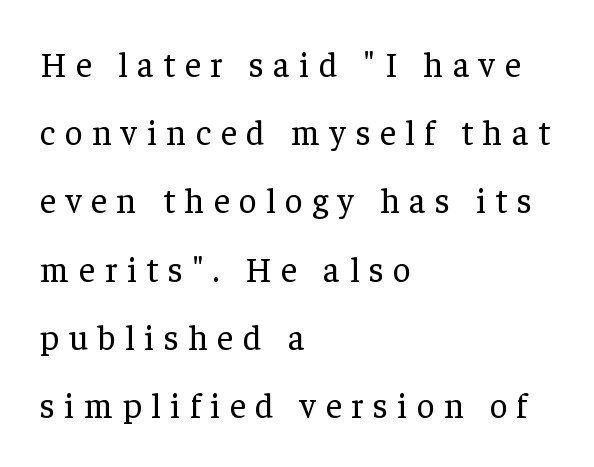
Short and long lines alike share a common starting point at left. Think standard paragraph weight, or any step lighter than that. These lines are rendered in a variable-pitch font. Typographically, this falls in the serif category.
